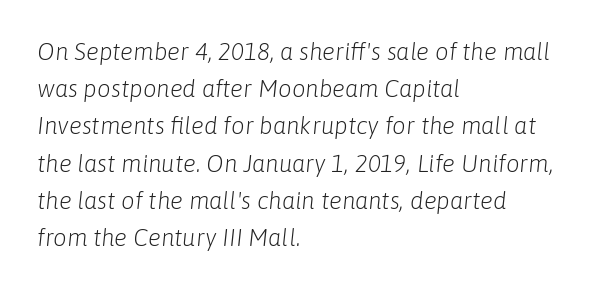
The image shows 24 px text type, italic (leaning right); set left-aligned, normal line spacing (1.55x), normal letter spacing, not underlined.
